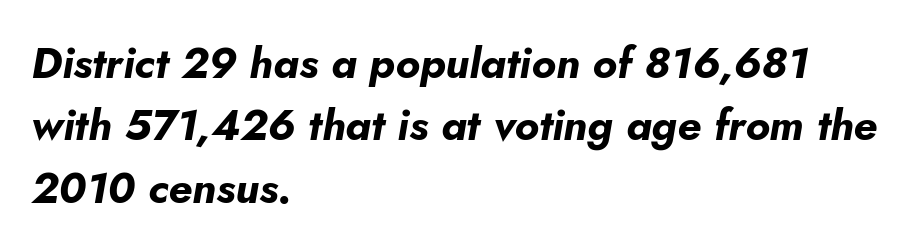
The passage shown is typed in a proportional face where columns would drift. The baseline area is clear. The rendering uses a bold face; every stroke is thick and dark. Look at the tracking — it's just the regular setting, nothing added.
